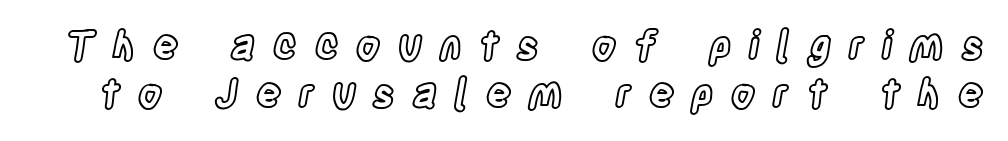
{"width": "condensed", "x_height": "large", "monospaced": "no", "underline": "no", "line_spacing_ratio": 1.24, "letter_spacing": "wide", "letter_spacing_em": 0.45, "glyph_px": 39}
